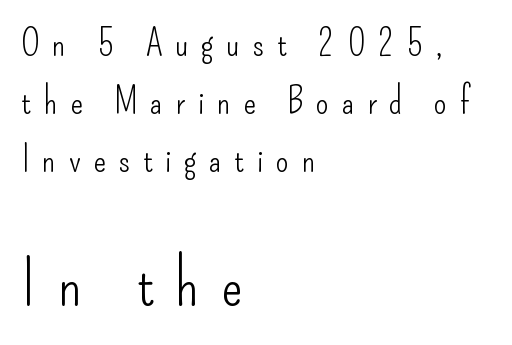
Someone cranked the tracking dial way up on this one. Vertically, the passage feels balanced, rows spaced as you'd expect. Characters remain perfectly vertical along every line. Do the characters align in a grid? No, the font is proportional.
